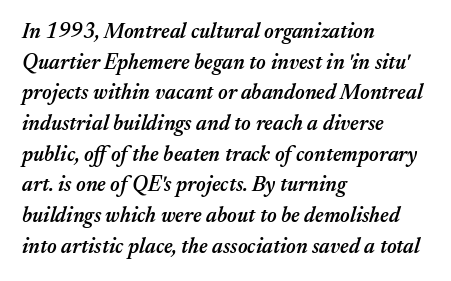
{"italic": "yes", "lean": "right", "slant_degrees": 17, "bold": "semi", "underline": "no", "align": "left", "line_spacing": "normal", "line_spacing_ratio": 1.46, "letter_spacing": "normal", "letter_spacing_em": 0.0, "glyph_px": 21}
